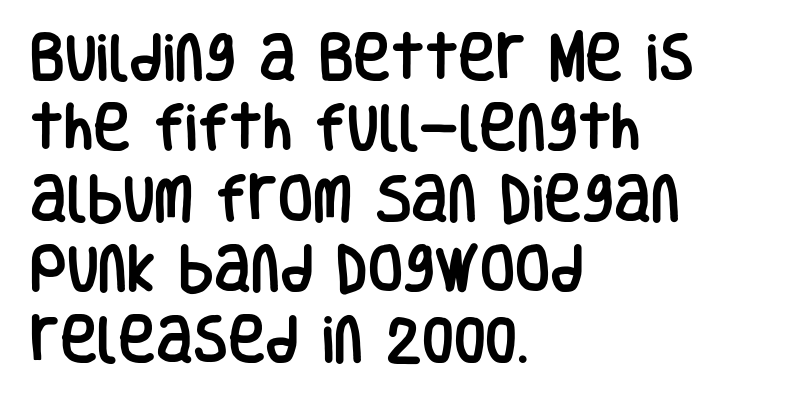
{"serif": "no", "italic": "no", "width": "condensed", "stroke_contrast": "low", "x_height": "large", "monospaced": "no", "underline": "no", "align": "left", "line_spacing": "normal", "line_spacing_ratio": 1.38, "letter_spacing": "normal", "letter_spacing_em": 0.0, "glyph_px": 51}
